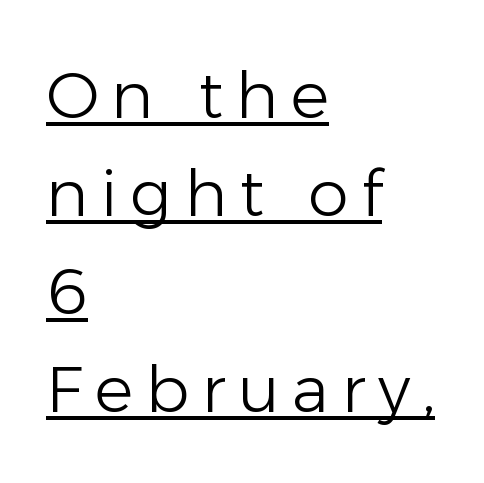
The image shows 65 px light sans-serif type, upright; set left-aligned, normal line spacing (1.51x), underlined; low stroke contrast and a medium x-height.
